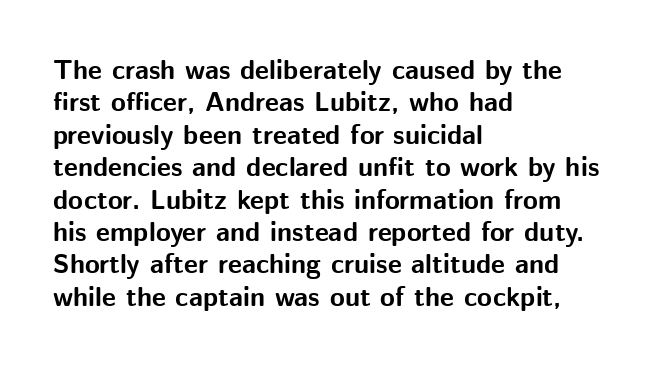
Q: Is the text bold? A: Yes.
Q: Is the text italic (slanted)? A: No, it is upright.
Q: Is the text underlined? A: No.
Q: How is the paragraph aligned? A: Left-aligned.
Q: Is the spacing between letters normal or unusually wide? A: Normal.
